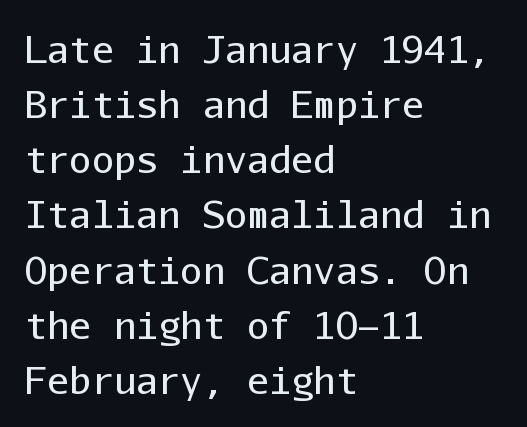
{"serif": "no", "italic": "no", "bold": "no", "weight": "regular", "width": "normal", "stroke_contrast": "low", "x_height": "medium", "monospaced": "yes", "underline": "no", "align": "left", "line_spacing": "normal", "line_spacing_ratio": 1.49, "letter_spacing": "normal", "letter_spacing_em": 0.0, "glyph_px": 37}
